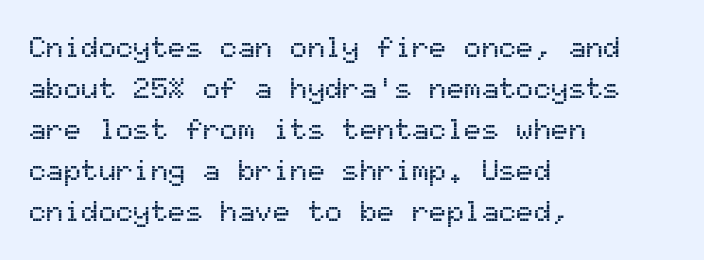
{"serif": "no", "italic": "no", "width": "normal", "stroke_contrast": "medium", "x_height": "medium", "monospaced": "yes", "underline": "no", "align": "left", "line_spacing": "normal", "line_spacing_ratio": 1.41, "letter_spacing": "normal", "letter_spacing_em": 0.0, "glyph_px": 29}
